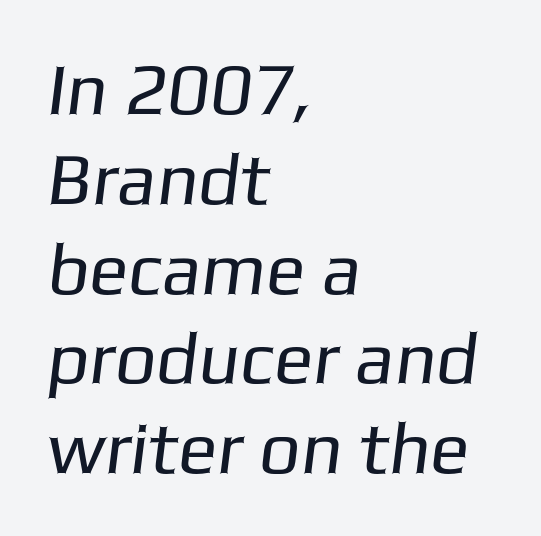
{"serif": "no", "bold": "no", "weight": "regular", "width": "normal", "stroke_contrast": "low", "x_height": "medium", "monospaced": "no", "underline": "no", "align": "left", "line_spacing_ratio": 1.23, "letter_spacing": "normal", "letter_spacing_em": 0.0, "glyph_px": 73}
